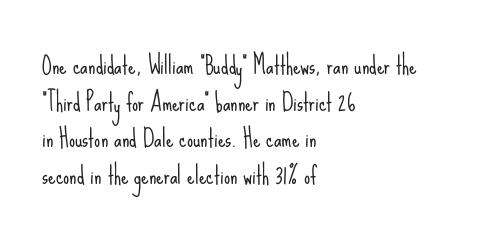
Standard letterfit; no display-style spreading of the glyphs. No chunkiness to these letters — they're not bold. This is roman type, the default non-slanted kind. Does the copy run flush right? No — it runs flush left.
